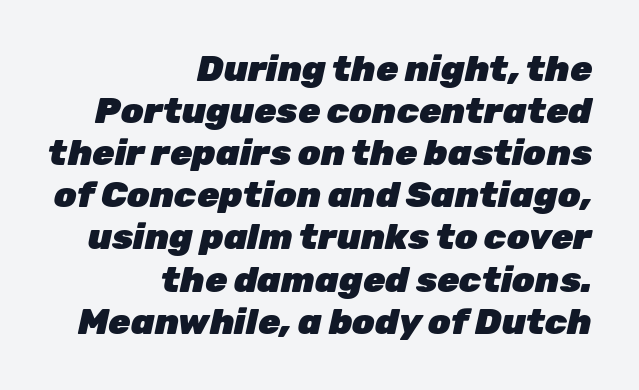
Q: Is the text bold? A: Yes.
Q: Is the text italic (slanted)? A: Yes, it leans right by about 12 degrees.
Q: Is the text underlined? A: No.
Q: How is the paragraph aligned? A: Right-aligned.
Q: Is the spacing between letters normal or unusually wide? A: Normal.
Q: Width (condensed, normal, or wide)? A: Normal.
Q: Stroke contrast? A: Low.
Q: x-height? A: Medium.
Q: Monospaced? A: No.
